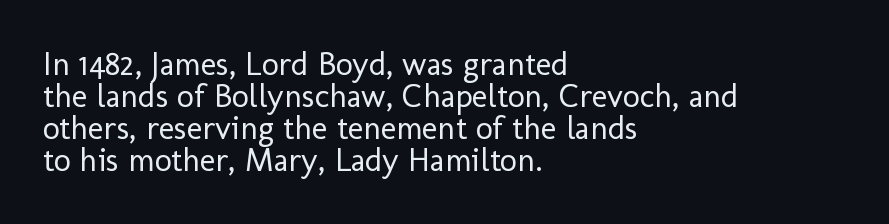
{"serif": "no", "italic": "no", "bold": "no", "weight": "regular", "width": "normal", "stroke_contrast": "low", "x_height": "medium", "monospaced": "no", "underline": "no", "align": "left", "line_spacing": "tight", "line_spacing_ratio": 0.97, "letter_spacing": "normal", "letter_spacing_em": 0.0, "glyph_px": 33}
